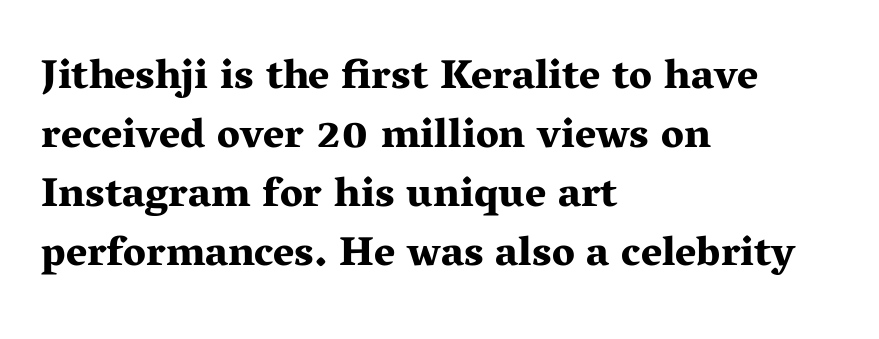
Upright lettering throughout. Honestly, there is no underline to notice here at all. Think of a printed novel: that variable character pitch is what you see here. Horizontal alignment here is leftward, the default for most running prose.
